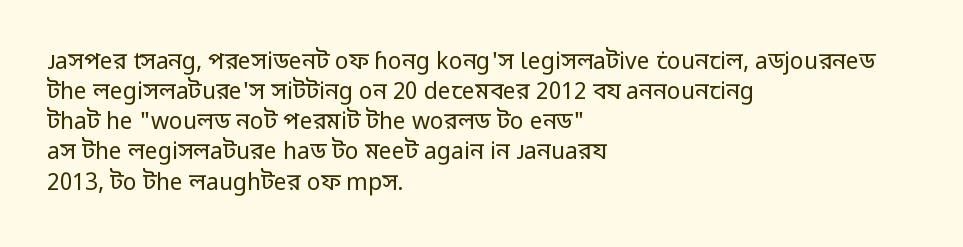
{"italic": "no", "bold": "no", "underline": "no", "align": "left", "line_spacing": "normal", "line_spacing_ratio": 1.31, "letter_spacing": "normal", "letter_spacing_em": 0.0, "glyph_px": 23}
